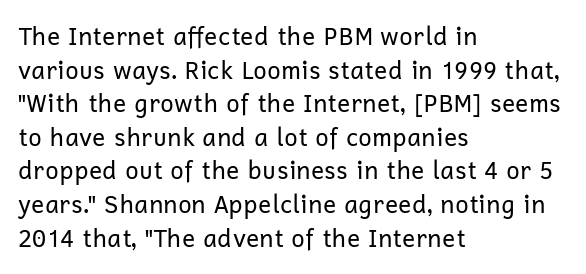
The image shows 24 px text type, upright; set left-aligned, normal line spacing (1.4x), normal letter spacing, not underlined.
